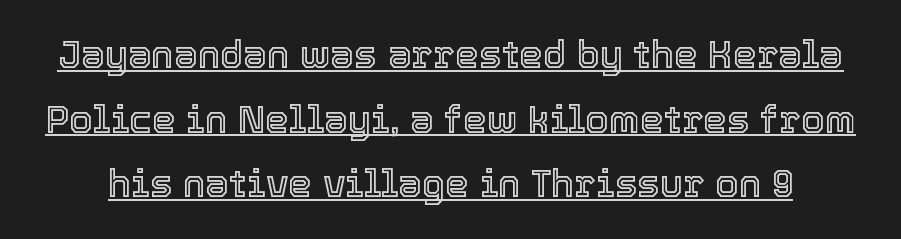
Q: Is the text italic (slanted)? A: No, it is upright.
Q: Is the text underlined? A: Yes.
Q: Is the spacing between letters normal or unusually wide? A: Normal.
Q: Is the spacing between lines tight, normal or loose? A: Normal.
Q: Width (condensed, normal, or wide)? A: Normal.
Q: x-height? A: Medium.
Q: Monospaced? A: No.
